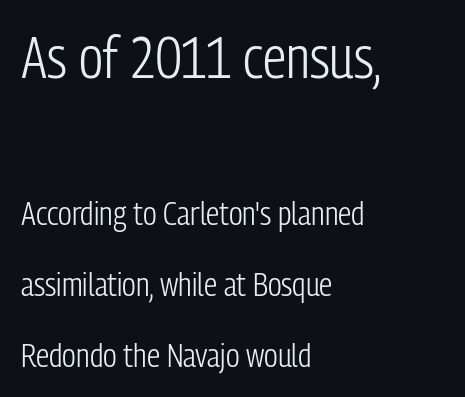
Q: Is the text bold? A: No.
Q: Is the text italic (slanted)? A: No, it is upright.
Q: Is the typeface a serif or a sans-serif typeface? A: Sans-serif.
Q: Is the text underlined? A: No.
Q: How is the paragraph aligned? A: Left-aligned.
Q: Is the spacing between letters normal or unusually wide? A: Normal.
Q: Is the spacing between lines tight, normal or loose? A: Loose.
Q: Which block of text is set in a larger size, the first (top) or the second (bottom)? A: The first (top) one.
Q: Width (condensed, normal, or wide)? A: Condensed.
Q: Stroke contrast? A: Low.
Q: x-height? A: Medium.
Q: Monospaced? A: No.
